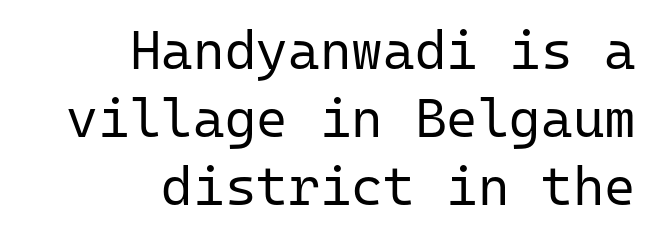
{"serif": "no", "italic": "no", "bold": "no", "weight": "regular", "width": "normal", "stroke_contrast": "low", "x_height": "medium", "monospaced": "yes", "underline": "no", "align": "right", "line_spacing": "normal", "line_spacing_ratio": 1.26, "letter_spacing": "normal", "letter_spacing_em": 0.0, "glyph_px": 54}
